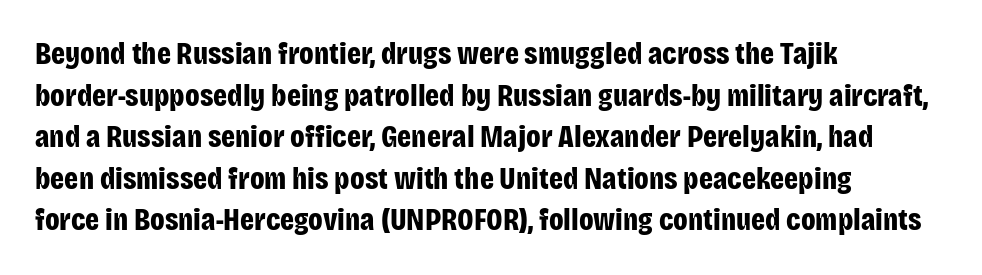
{"serif": "no", "italic": "no", "bold": "yes", "weight": "bold", "width": "condensed", "stroke_contrast": "low", "x_height": "large", "monospaced": "no", "underline": "no", "align": "left", "line_spacing": "normal", "line_spacing_ratio": 1.34, "letter_spacing": "normal", "letter_spacing_em": 0.0, "glyph_px": 31}
